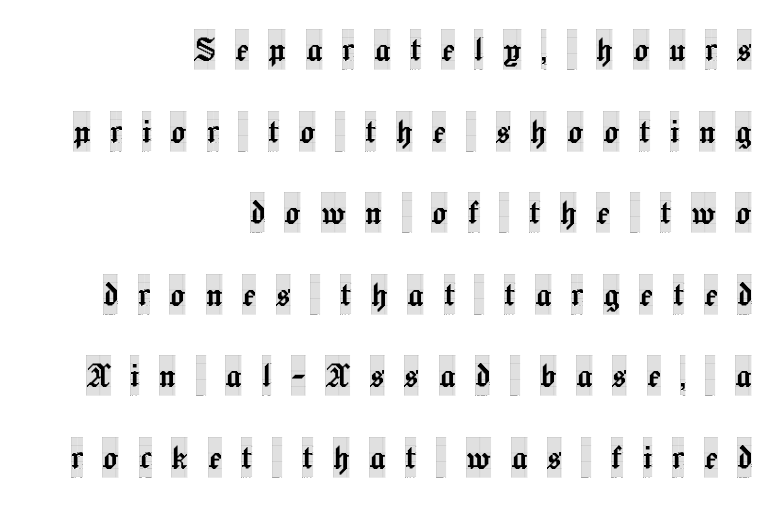
The image shows 40 px condensed serif type, upright; set right-aligned, loose line spacing (2.04x), unusually wide letter spacing (+0.49 em), not underlined; a large x-height.
